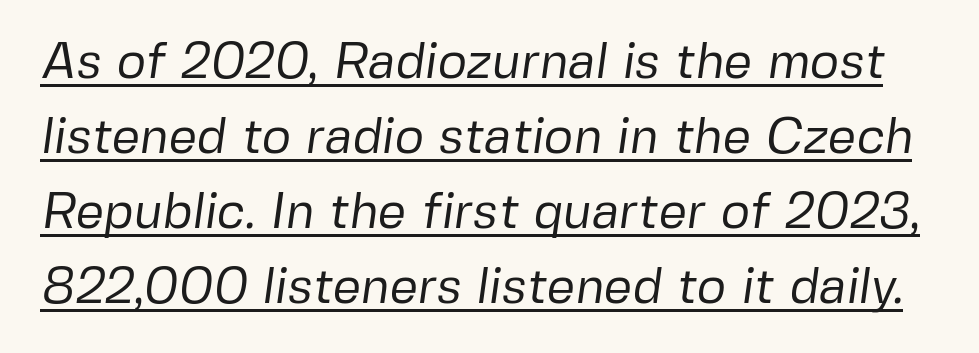
{"serif": "no", "bold": "no", "weight": "regular", "width": "normal", "stroke_contrast": "low", "x_height": "medium", "monospaced": "no", "underline": "yes", "line_spacing": "normal", "line_spacing_ratio": 1.5, "letter_spacing": "normal", "letter_spacing_em": 0.0, "glyph_px": 50}
